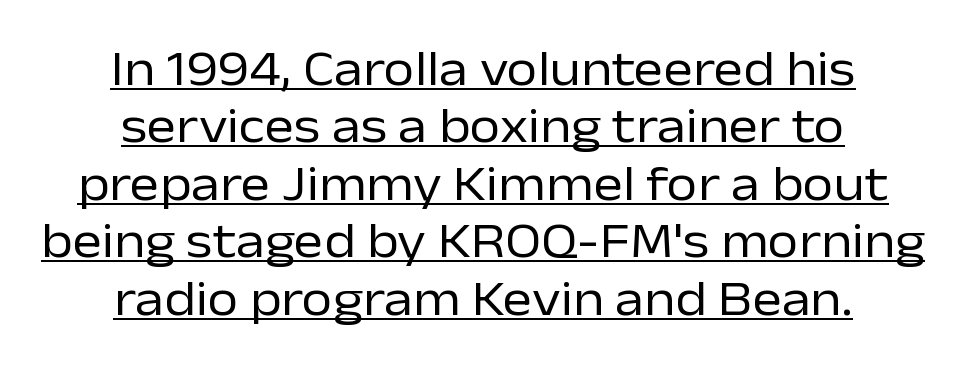
The image shows 50 px regular-weight sans-serif type, upright; set centered, tight line spacing (1.15x), normal letter spacing, underlined; low stroke contrast and a medium x-height.
